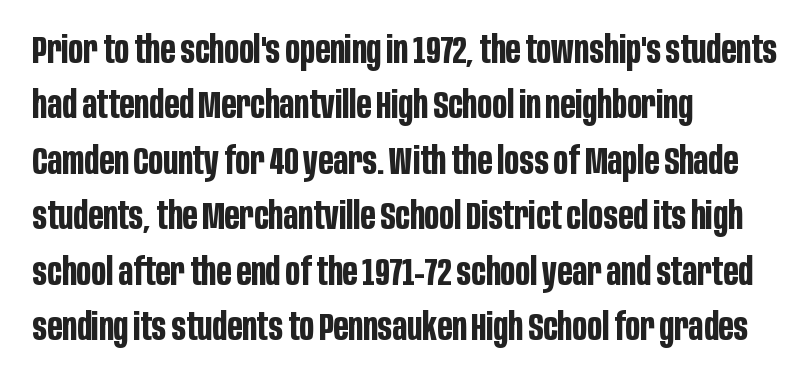
The image shows 38 px bold, condensed sans-serif type, upright; set left-aligned, normal line spacing (1.46x), normal letter spacing, not underlined; low stroke contrast and a large x-height.
